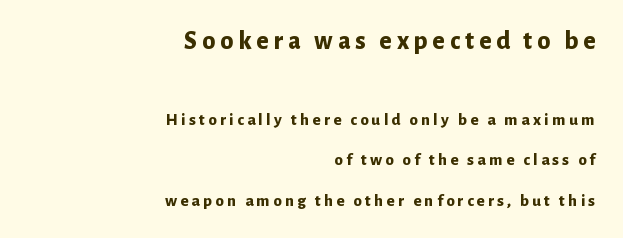
Q: Is the text bold? A: Yes.
Q: Is the text italic (slanted)? A: No, it is upright.
Q: Is the text underlined? A: No.
Q: How is the paragraph aligned? A: Right-aligned.
Q: Is the spacing between lines tight, normal or loose? A: Loose.
Q: Which block of text is set in a larger size, the first (top) or the second (bottom)? A: The first (top) one.
